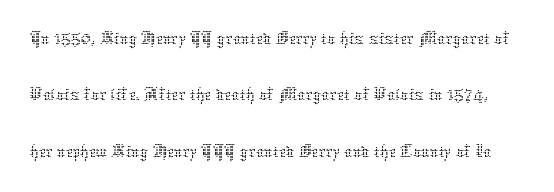
Q: Is the text bold? A: No.
Q: Is the text italic (slanted)? A: No, it is upright.
Q: Is the text underlined? A: No.
Q: Is the spacing between letters normal or unusually wide? A: Normal.
Q: Is the spacing between lines tight, normal or loose? A: Normal.
Q: Width (condensed, normal, or wide)? A: Normal.
Q: Stroke contrast? A: Low.
Q: x-height? A: Medium.
Q: Monospaced? A: No.
